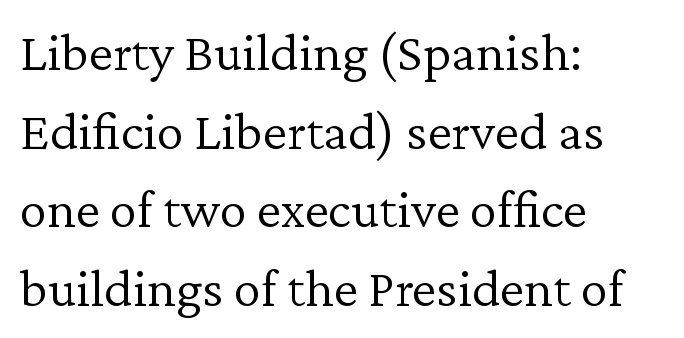
{"serif": "yes", "italic": "no", "bold": "no", "weight": "light", "width": "normal", "stroke_contrast": "low", "x_height": "medium", "monospaced": "no", "underline": "no", "align": "left", "line_spacing": "normal", "line_spacing_ratio": 1.43, "letter_spacing": "normal", "letter_spacing_em": 0.0, "glyph_px": 55}
